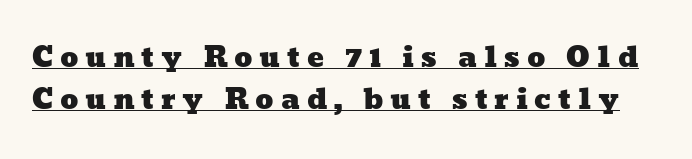
Q: Is the text underlined? A: Yes.
Q: Is the spacing between letters normal or unusually wide? A: Unusually wide.
Q: Is the spacing between lines tight, normal or loose? A: Normal.
Q: Width (condensed, normal, or wide)? A: Wide.
Q: Stroke contrast? A: Low.
Q: x-height? A: Medium.
Q: Monospaced? A: No.
